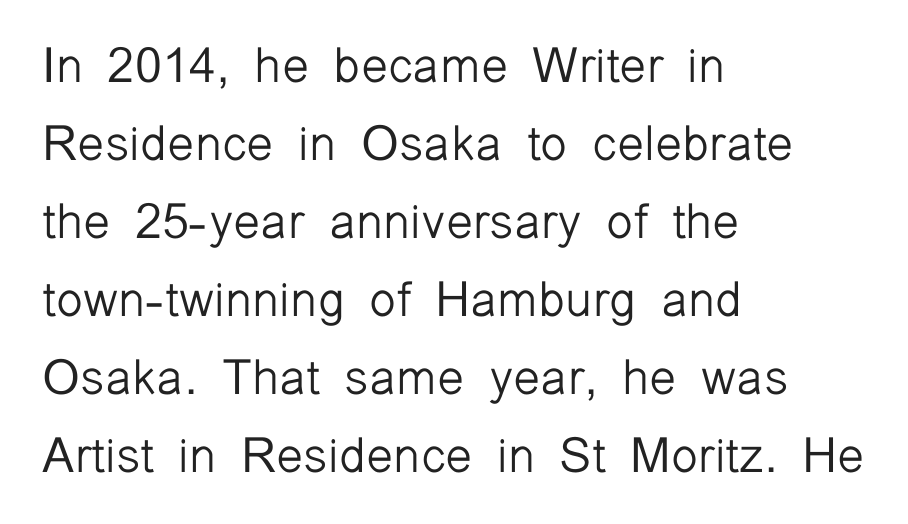
Letterform terminals end flat and unadorned throughout the passage. The setting favours the left margin, as ordinary paragraphs usually do. Nope, not italic — everything's standing straight. Varying glyph widths throughout — classic text-font behaviour. These lines keep a tight, regular rhythm from letter to letter. Vertical stems look standard width or narrower in stroke.
